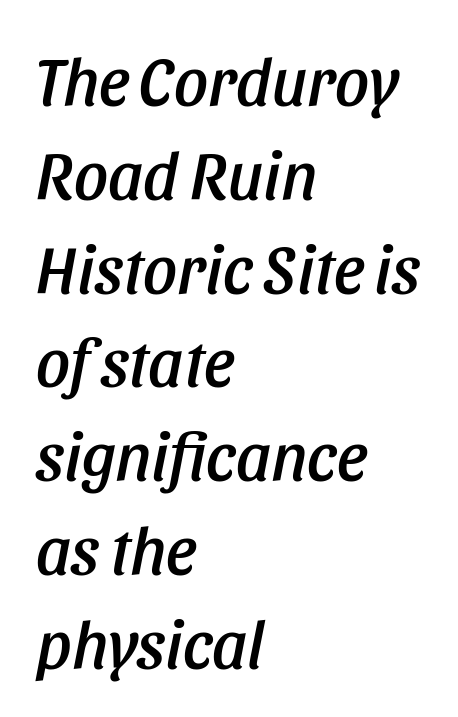
The image shows 67 px condensed type, italic (leaning right); set left-aligned, normal line spacing (1.4x), normal letter spacing, not underlined; low stroke contrast and a large x-height.
